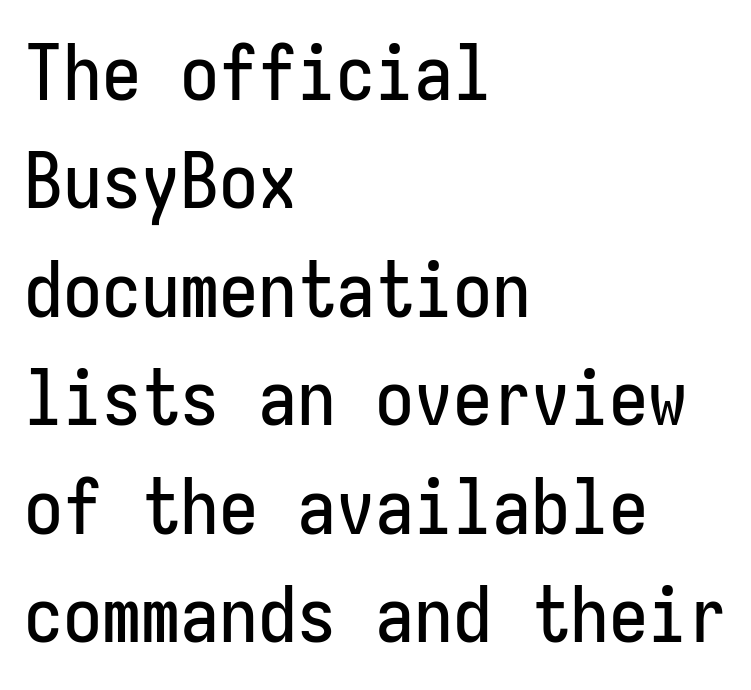
{"serif": "no", "italic": "no", "width": "condensed", "stroke_contrast": "low", "x_height": "medium", "monospaced": "yes", "underline": "no", "align": "left", "line_spacing": "normal", "line_spacing_ratio": 1.39, "letter_spacing": "normal", "letter_spacing_em": 0.0, "glyph_px": 78}
